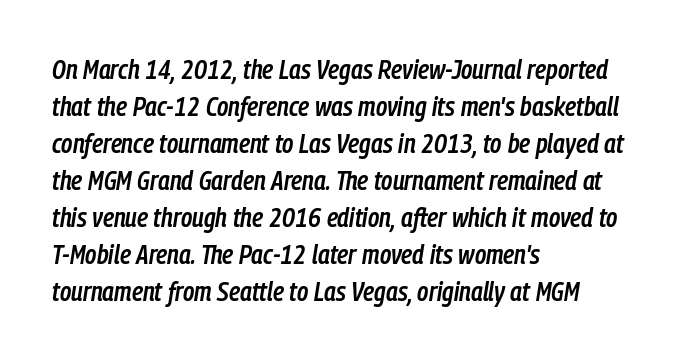
The image shows 27 px text type, italic (leaning right); set left-aligned, normal line spacing (1.37x), normal letter spacing, not underlined.
